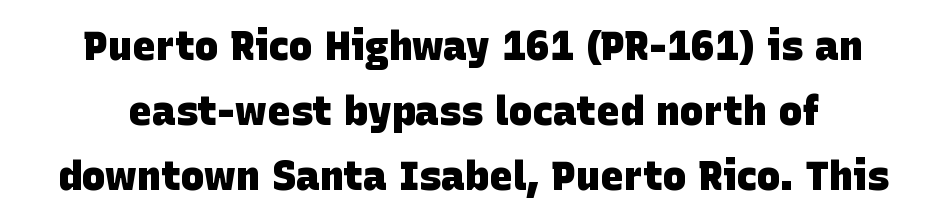
The face used here is a sans, in the tradition of grotesques and geometrics. Stroke thickness is high; the sample reads as a true bold. Between one letter and the next there's only the usual sliver of space. Vertically, the passage feels balanced, rows spaced as you'd expect.
